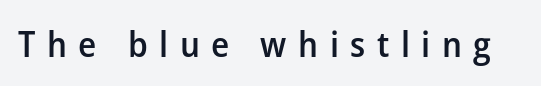
Q: Is the text bold? A: Semi-bold.
Q: Is the text italic (slanted)? A: No, it is upright.
Q: Is the typeface a serif or a sans-serif typeface? A: Sans-serif.
Q: Is the text underlined? A: No.
Q: Is the spacing between letters normal or unusually wide? A: Unusually wide.
Q: Width (condensed, normal, or wide)? A: Normal.
Q: Stroke contrast? A: Low.
Q: x-height? A: Medium.
Q: Monospaced? A: No.
